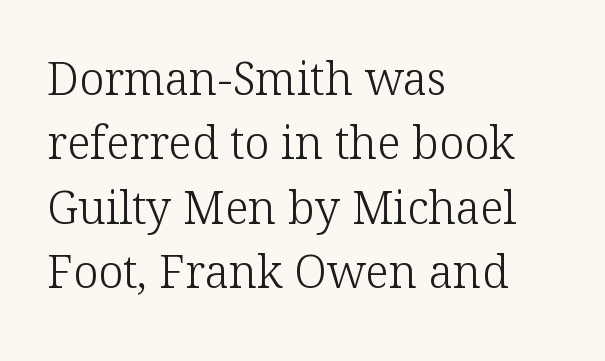
{"serif": "yes", "italic": "no", "bold": "no", "weight": "light", "width": "normal", "stroke_contrast": "low", "x_height": "medium", "monospaced": "no", "underline": "no", "align": "left", "line_spacing": "normal", "line_spacing_ratio": 1.43, "letter_spacing": "normal", "letter_spacing_em": 0.0, "glyph_px": 45}
